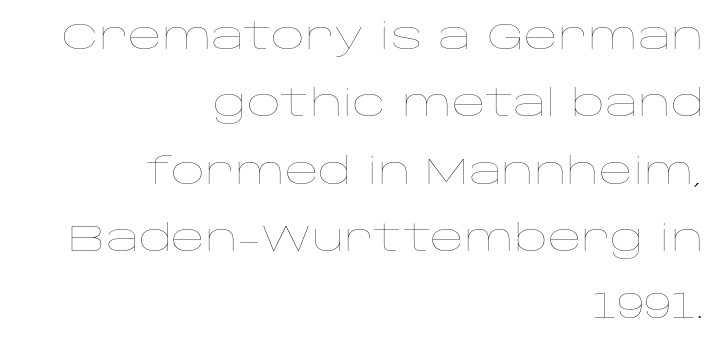
{"italic": "no", "bold": "no", "weight": "thin", "width": "wide", "stroke_contrast": "low", "x_height": "large", "monospaced": "no", "underline": "no", "align": "right", "line_spacing_ratio": 1.82, "letter_spacing": "normal", "letter_spacing_em": 0.0, "glyph_px": 37}
